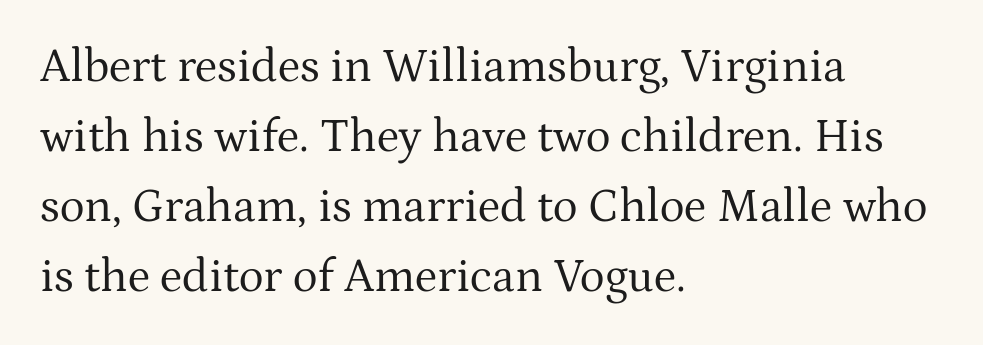
This block has exactly the height ordinary leading produces. No letter is thick-stroked: the sample isn't bold. Standard letterfit; no display-style spreading of the glyphs. Caption: multi-line text, flush left, ragged right. This is roman type, the default non-slanted kind.
